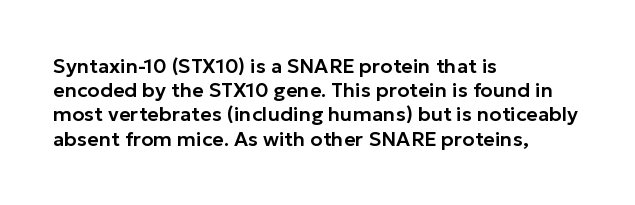
Q: Is the text italic (slanted)? A: No, it is upright.
Q: Is the text underlined? A: No.
Q: How is the paragraph aligned? A: Left-aligned.
Q: Is the spacing between letters normal or unusually wide? A: Normal.
